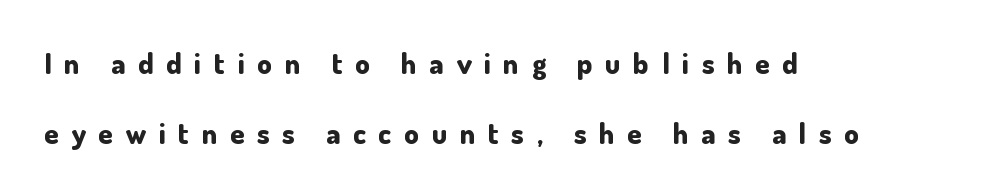
Q: Is the text bold? A: Yes.
Q: Is the text italic (slanted)? A: No, it is upright.
Q: Is the typeface a serif or a sans-serif typeface? A: Sans-serif.
Q: Is the text underlined? A: No.
Q: How is the paragraph aligned? A: Left-aligned.
Q: Is the spacing between letters normal or unusually wide? A: Unusually wide.
Q: Is the spacing between lines tight, normal or loose? A: Loose.
Q: Width (condensed, normal, or wide)? A: Normal.
Q: Stroke contrast? A: Low.
Q: x-height? A: Small.
Q: Monospaced? A: No.
